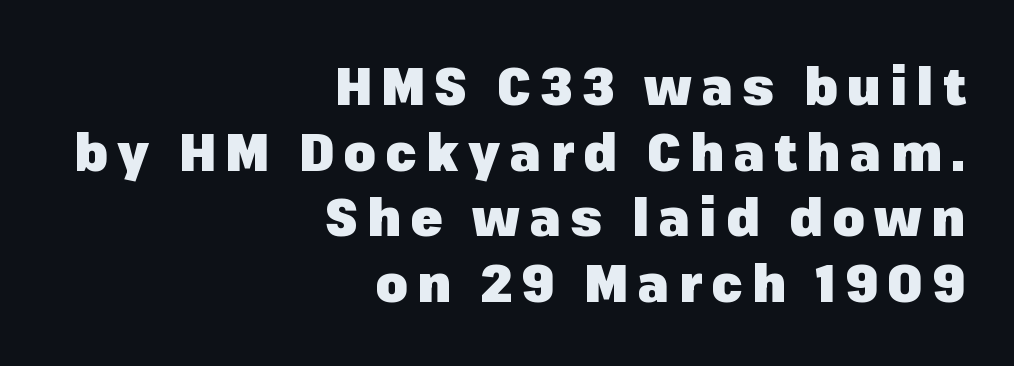
Q: Is the text bold? A: Yes.
Q: Is the text italic (slanted)? A: No, it is upright.
Q: Is the typeface a serif or a sans-serif typeface? A: Sans-serif.
Q: Is the text underlined? A: No.
Q: How is the paragraph aligned? A: Right-aligned.
Q: Is the spacing between lines tight, normal or loose? A: Normal.
Q: Width (condensed, normal, or wide)? A: Normal.
Q: Stroke contrast? A: Low.
Q: x-height? A: Medium.
Q: Monospaced? A: No.
